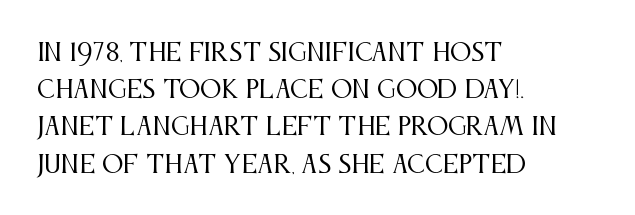
The image shows 24 px text type, upright; set left-aligned, normal line spacing (1.55x), normal letter spacing, not underlined.
